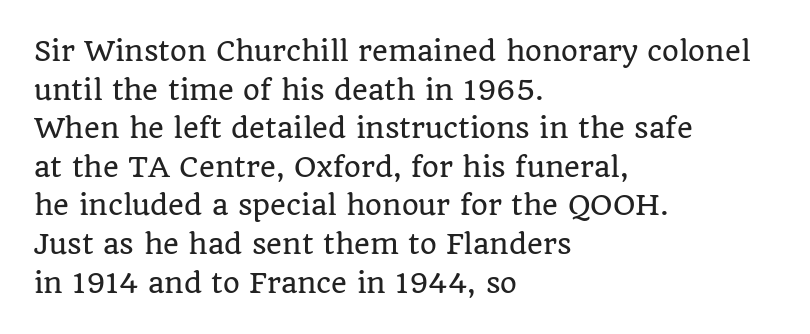
Q: Is the text italic (slanted)? A: No, it is upright.
Q: Is the text underlined? A: No.
Q: How is the paragraph aligned? A: Left-aligned.
Q: Is the spacing between letters normal or unusually wide? A: Normal.
Q: Is the spacing between lines tight, normal or loose? A: Normal.
